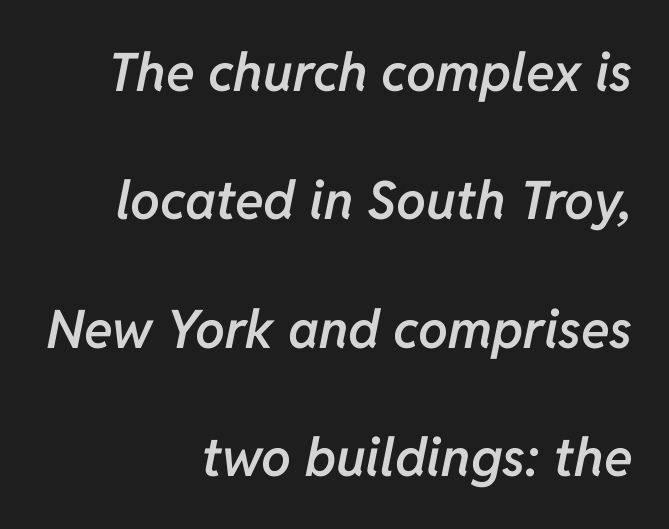
Compared with a flush-left layout, this one pins lines to the opposite, right side. Think of a printed novel: that variable character pitch is what you see here. Quick note: interline space is abundant. Each word holds together tightly as a unit, with standard inter-letter gaps.
